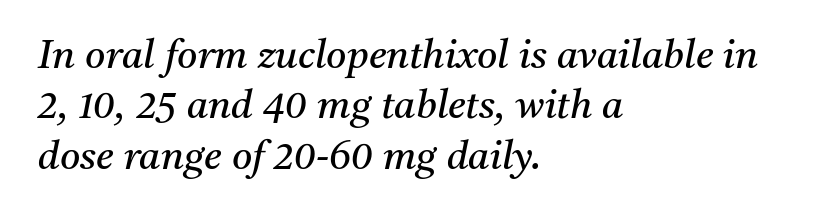
Classification — serif. The zone under the glyphs is completely vacant. The passage shown leans; its letterforms are oblique. A typesetter would call this proportional, since set widths differ per character. Vertical stems look standard width or narrower in stroke. The passage is arranged the way most books set body copy — flush left.
